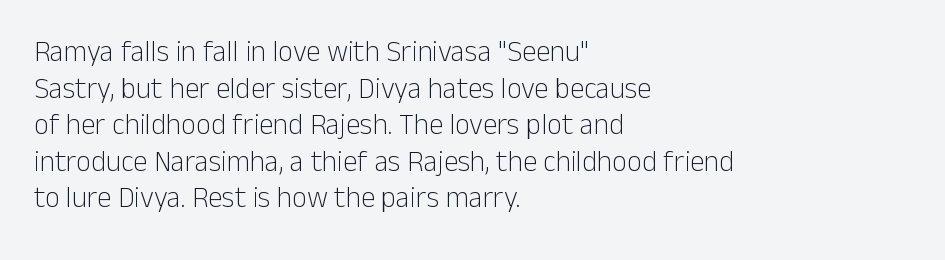
{"serif": "no", "italic": "no", "bold": "no", "weight": "light", "width": "normal", "stroke_contrast": "low", "x_height": "medium", "monospaced": "no", "underline": "no", "align": "left", "line_spacing": "normal", "line_spacing_ratio": 1.26, "letter_spacing": "normal", "letter_spacing_em": 0.0, "glyph_px": 29}
